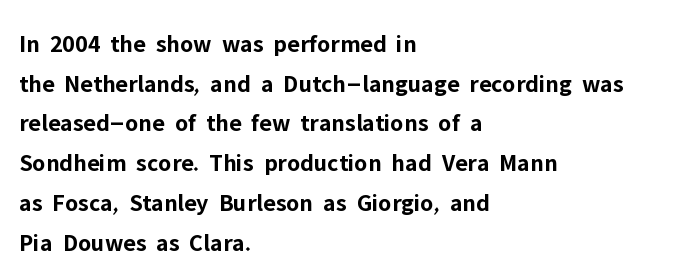
The image shows 25 px bold type, upright; set left-aligned, normal line spacing (1.59x), normal letter spacing, not underlined.
